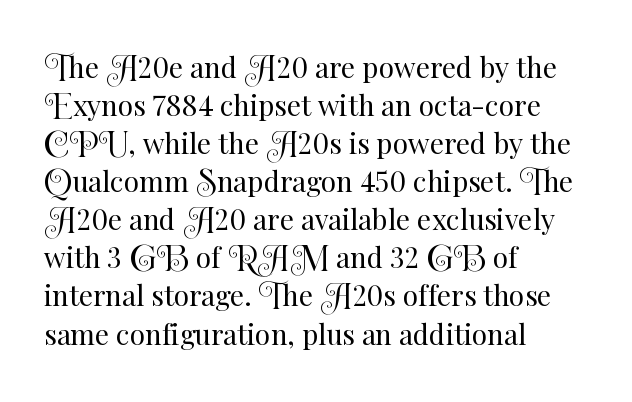
{"italic": "no", "bold": "no", "weight": "regular", "width": "normal", "stroke_contrast": "medium", "x_height": "small", "monospaced": "no", "underline": "no", "align": "left", "line_spacing": "normal", "line_spacing_ratio": 1.36, "letter_spacing": "normal", "letter_spacing_em": 0.0, "glyph_px": 28}
